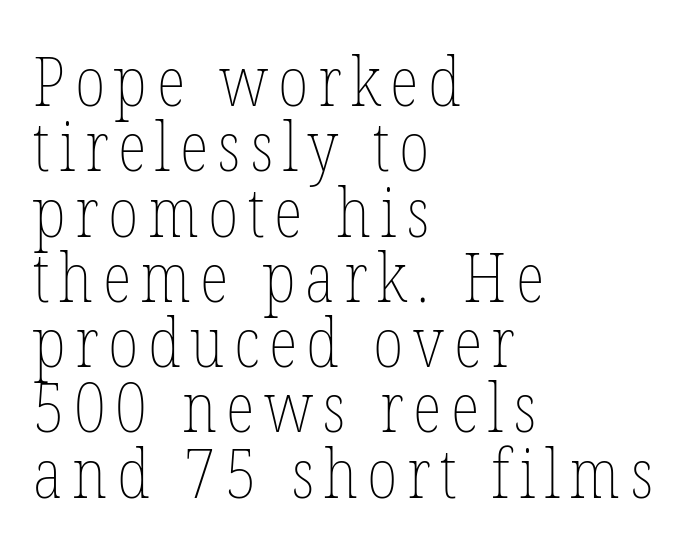
Q: Is the text bold? A: No.
Q: Is the text italic (slanted)? A: No, it is upright.
Q: Is the text underlined? A: No.
Q: How is the paragraph aligned? A: Left-aligned.
Q: Is the spacing between lines tight, normal or loose? A: Tight.
Q: Width (condensed, normal, or wide)? A: Condensed.
Q: Stroke contrast? A: Low.
Q: x-height? A: Medium.
Q: Monospaced? A: No.
